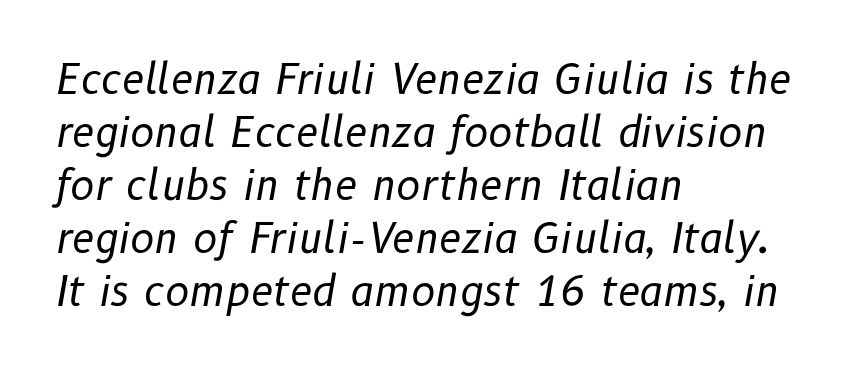
These lines are rendered in a variable-pitch font. The words here are not underlined. Short note: letters normally spaced. Letters have the restrained weight of plain body copy at most. The typography opts for an oblique posture over an upright one.
